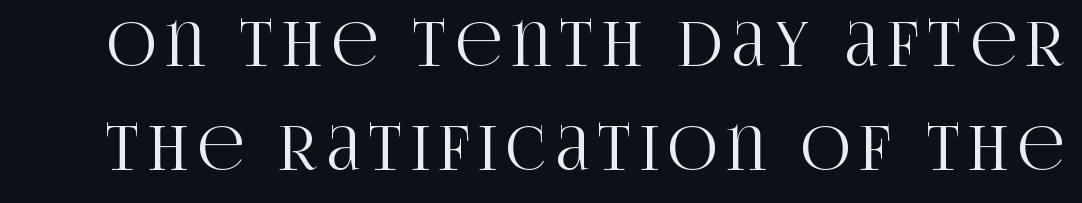
{"serif": "yes", "italic": "no", "width": "condensed", "stroke_contrast": "high", "x_height": "large", "monospaced": "no", "underline": "no", "line_spacing_ratio": 1.71, "glyph_px": 61}
